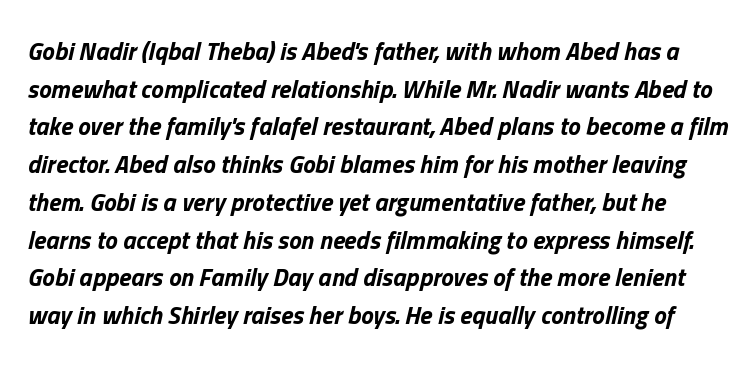
Q: Is the text bold? A: Yes.
Q: Is the text italic (slanted)? A: Yes, it leans right by about 13 degrees.
Q: Is the text underlined? A: No.
Q: Is the spacing between letters normal or unusually wide? A: Normal.
Q: Is the spacing between lines tight, normal or loose? A: Normal.
